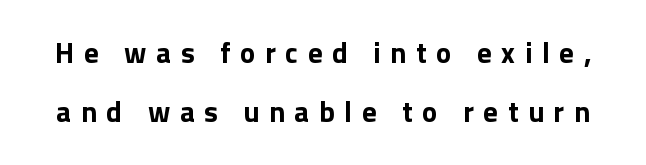
Q: Is the text bold? A: Yes.
Q: Is the text italic (slanted)? A: No, it is upright.
Q: Is the typeface a serif or a sans-serif typeface? A: Sans-serif.
Q: Is the text underlined? A: No.
Q: Is the spacing between letters normal or unusually wide? A: Unusually wide.
Q: Is the spacing between lines tight, normal or loose? A: Loose.
Q: Width (condensed, normal, or wide)? A: Normal.
Q: x-height? A: Medium.
Q: Monospaced? A: No.
